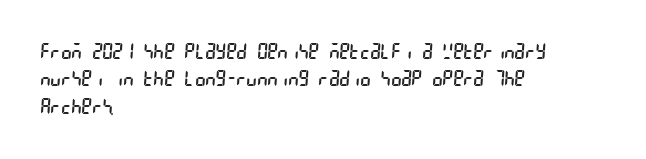
{"bold": "no", "underline": "no", "align": "left", "line_spacing_ratio": 1.24, "letter_spacing": "normal", "letter_spacing_em": 0.0, "glyph_px": 22}
